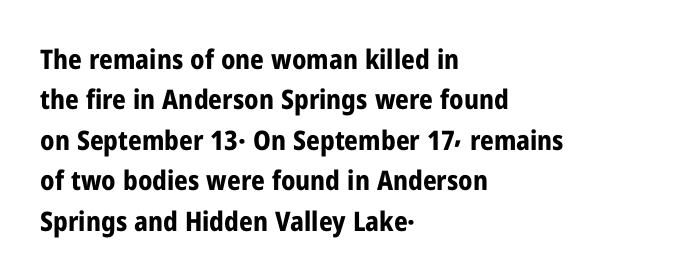
Look at the tracking — it's just the regular setting, nothing added. A classic flush-left, rag-right setting is used for this passage. Lines of text with bare space underneath. The font's upright variant was chosen for this text.
